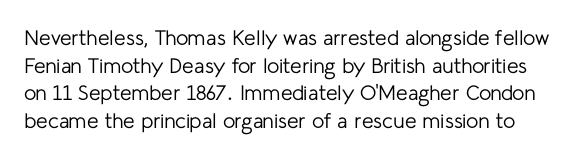
One glance says typical: line gaps are just what's usual. Do the letters lean? They stand straight. A typesetter would call this zero additional tracking. A light-to-regular cut is what we see here.
